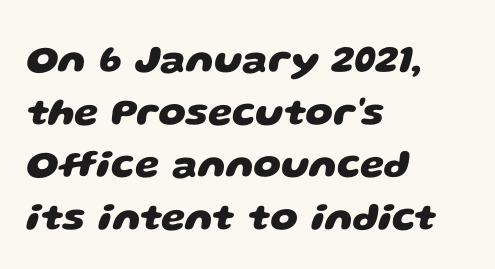
Q: Is the text bold? A: Yes.
Q: Is the typeface a serif or a sans-serif typeface? A: Sans-serif.
Q: Is the text underlined? A: No.
Q: How is the paragraph aligned? A: Left-aligned.
Q: Is the spacing between letters normal or unusually wide? A: Normal.
Q: Is the spacing between lines tight, normal or loose? A: Normal.
Q: Width (condensed, normal, or wide)? A: Wide.
Q: Stroke contrast? A: Low.
Q: x-height? A: Large.
Q: Monospaced? A: No.
